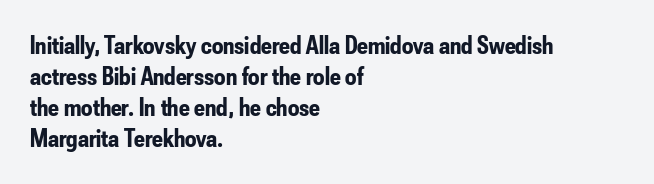
You'd pick this weight for a headline — it's a proper bold. Upright lettering throughout. Nothing unusual about the tracking: characters are spaced as the font intends. Check the space under the baseline: it is left empty.
